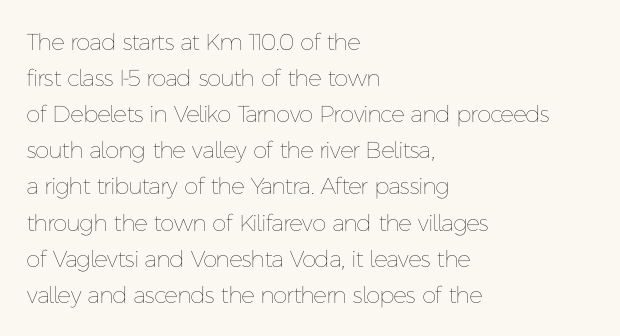
The image shows 23 px text type, upright; set left-aligned, normal line spacing (1.57x), normal letter spacing, not underlined.
